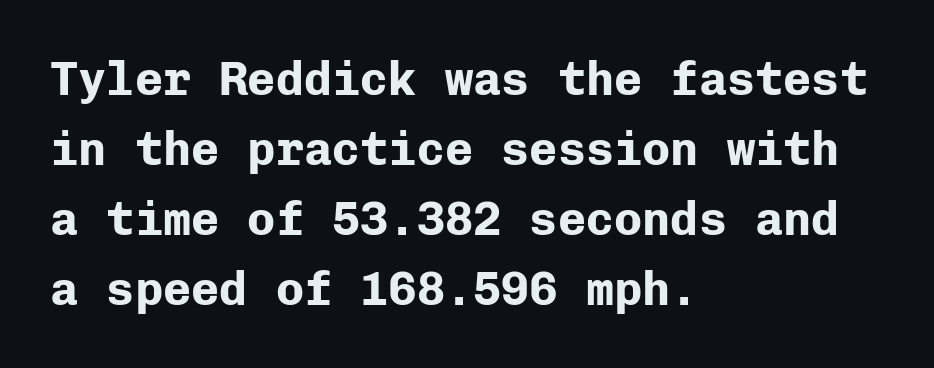
{"serif": "no", "italic": "no", "bold": "yes", "weight": "bold", "width": "normal", "stroke_contrast": "low", "x_height": "medium", "monospaced": "yes", "underline": "no", "align": "left", "line_spacing": "normal", "line_spacing_ratio": 1.49, "letter_spacing": "normal", "letter_spacing_em": 0.0, "glyph_px": 47}
